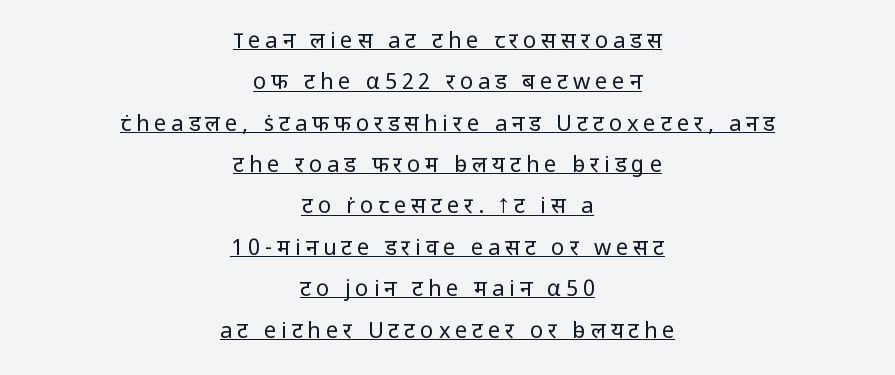
The specimen includes a rule beneath the text block's lines. This sample uses expanded letter spacing, leaving extra air between glyphs. Is the type heavy? It reads as light-to-regular instead. Rendered with straight, roman letterforms. Compared with a flush-left layout, this one balances lines on the center instead.
